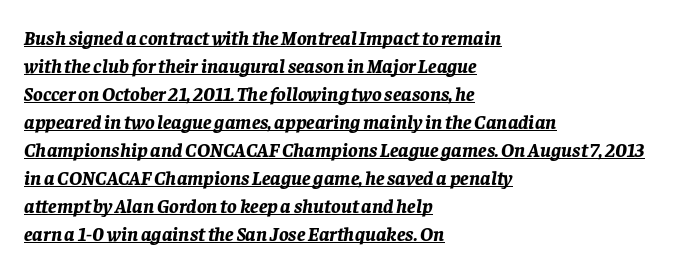
{"italic": "yes", "lean": "right", "slant_degrees": 8, "bold": "yes", "underline": "yes", "align": "left", "line_spacing": "normal", "line_spacing_ratio": 1.4, "letter_spacing": "normal", "letter_spacing_em": 0.0, "glyph_px": 20}
